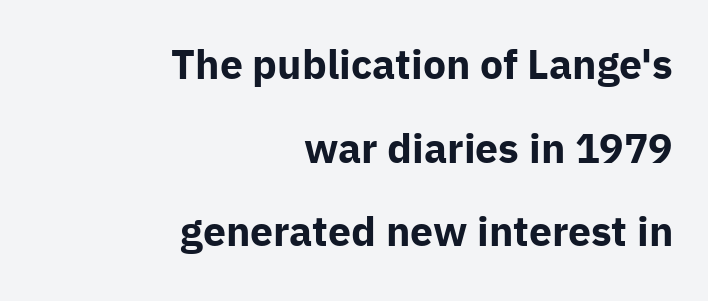
{"serif": "no", "italic": "no", "bold": "yes", "weight": "bold", "width": "normal", "stroke_contrast": "low", "x_height": "medium", "monospaced": "no", "underline": "no", "align": "right", "line_spacing": "loose", "line_spacing_ratio": 2.04, "letter_spacing": "normal", "letter_spacing_em": 0.0, "glyph_px": 41}
